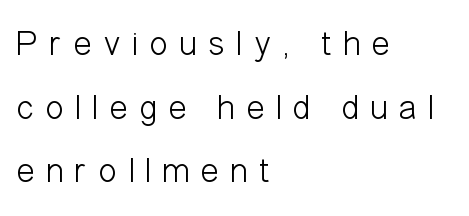
Tall strokes in this sample are plumb rather than angled. Horizontal alignment here is leftward, the default for most running prose. These lines are rendered in a variable-pitch font. There is plenty of visible air inserted between adjacent glyphs. Each row of text sits above clean, open space.
